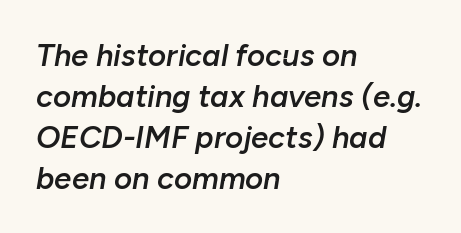
In terms of leading, this rendering sits right in the middle. Rule under the text: the space is simply empty. Does the weight exceed regular? Yes, but only to semibold. Where is the straight margin? On the left. Is this a fixed-width face? No — the glyphs have proportional, varying widths. Is the letter spacing exaggerated? No — it looks like the ordinary default.
